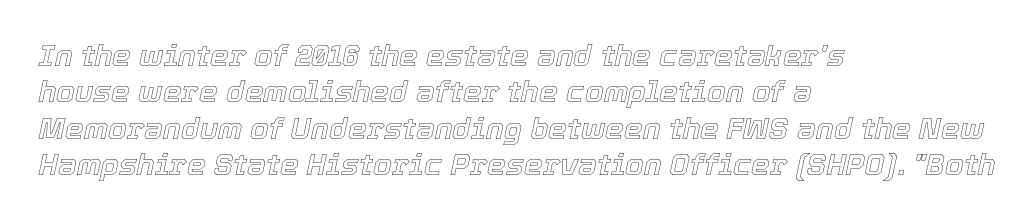
{"italic": "yes", "lean": "right", "slant_degrees": 12, "width": "normal", "x_height": "medium", "monospaced": "no", "underline": "no", "align": "left", "line_spacing_ratio": 1.21, "letter_spacing": "normal", "letter_spacing_em": 0.0, "glyph_px": 30}
